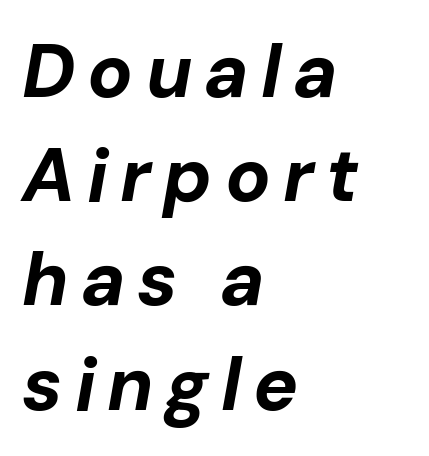
Q: Is the text bold? A: Yes.
Q: Is the text italic (slanted)? A: Yes, it leans right by about 10 degrees.
Q: Is the text underlined? A: No.
Q: How is the paragraph aligned? A: Left-aligned.
Q: Is the spacing between lines tight, normal or loose? A: Normal.
Q: Width (condensed, normal, or wide)? A: Normal.
Q: Stroke contrast? A: Low.
Q: x-height? A: Medium.
Q: Monospaced? A: No.
